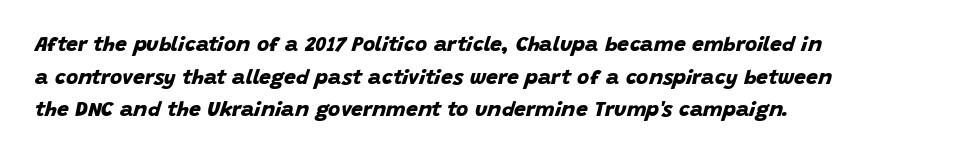
Just letters on the line, the space beneath them empty. If you measured baseline to baseline, you'd find a middling distance. As a designer I'd log this as weight 700, bold. This sample is left-justified, so line endings fall wherever the words run out. Inter-character spacing is left at the font's built-in metrics.
